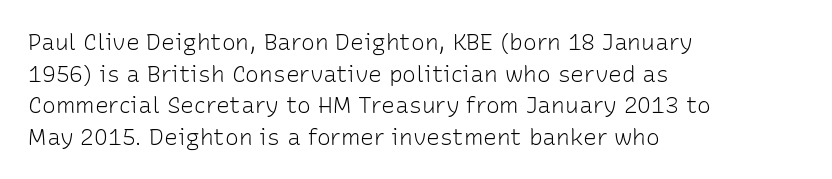
{"italic": "no", "bold": "no", "underline": "no", "align": "left", "line_spacing": "normal", "line_spacing_ratio": 1.37, "letter_spacing": "normal", "letter_spacing_em": 0.0, "glyph_px": 23}
